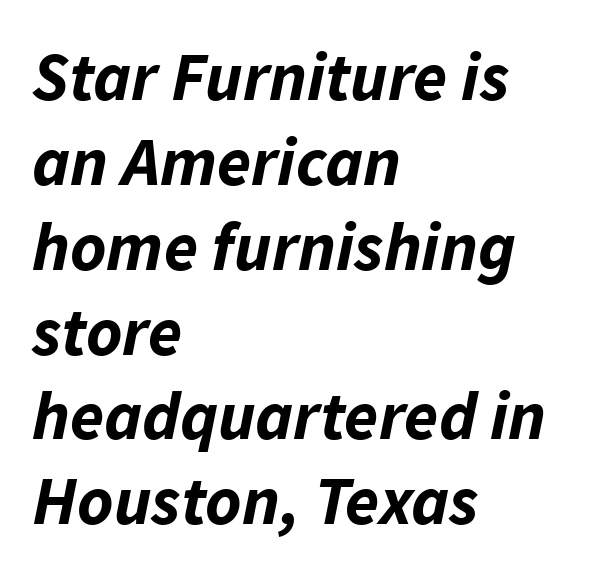
Q: Is the text bold? A: Yes.
Q: Is the text italic (slanted)? A: Yes, it leans right by about 11 degrees.
Q: Is the text underlined? A: No.
Q: How is the paragraph aligned? A: Left-aligned.
Q: Is the spacing between letters normal or unusually wide? A: Normal.
Q: Width (condensed, normal, or wide)? A: Normal.
Q: Stroke contrast? A: Low.
Q: x-height? A: Medium.
Q: Monospaced? A: No.
